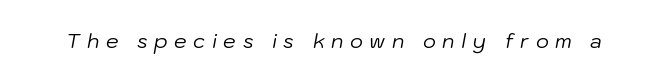
Q: Is the text bold? A: No.
Q: Is the text italic (slanted)? A: Yes, it leans right by about 10 degrees.
Q: Is the text underlined? A: No.
Q: Is the spacing between letters normal or unusually wide? A: Unusually wide.
